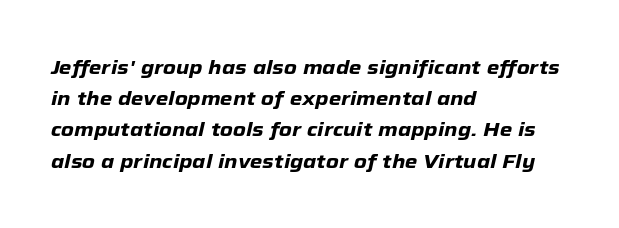
The image shows 20 px bold type, italic (leaning right); set left-aligned, normal line spacing (1.56x), normal letter spacing, not underlined.
